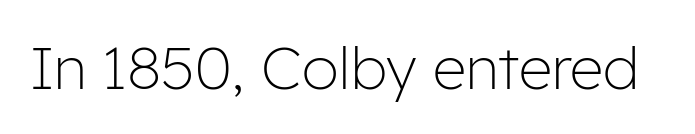
A sans-serif font was chosen for this passage. You could not count columns in this text — the font is proportionally spaced. The words here are not underlined. Tracking value appears to be zero — textbook default spacing. The lettering holds an erect, upright posture throughout. The passage shown is not bold in any degree.
